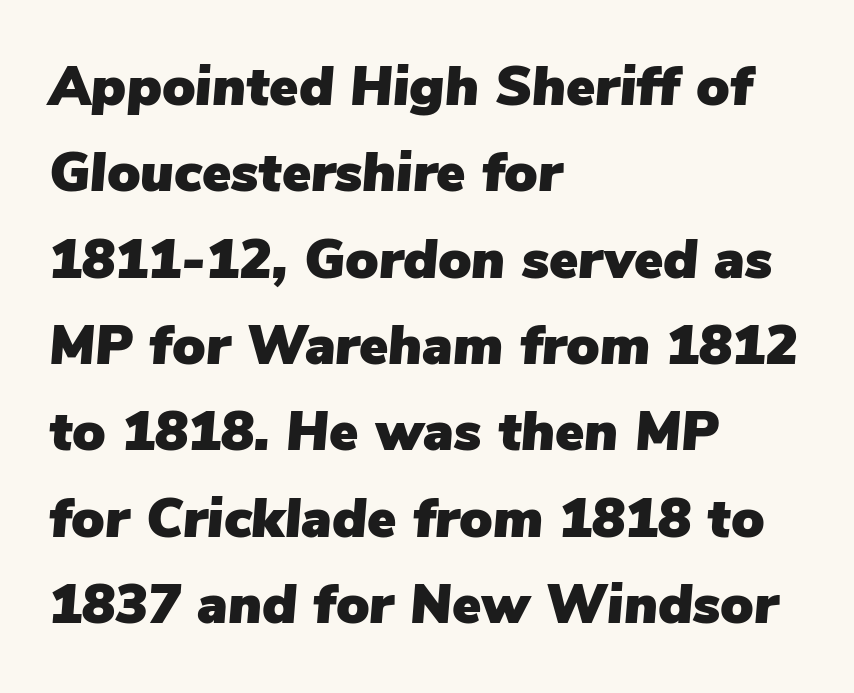
The image shows 55 px text type, italic (leaning right); set left-aligned, normal line spacing (1.57x), normal letter spacing, not underlined; low stroke contrast and a medium x-height.
